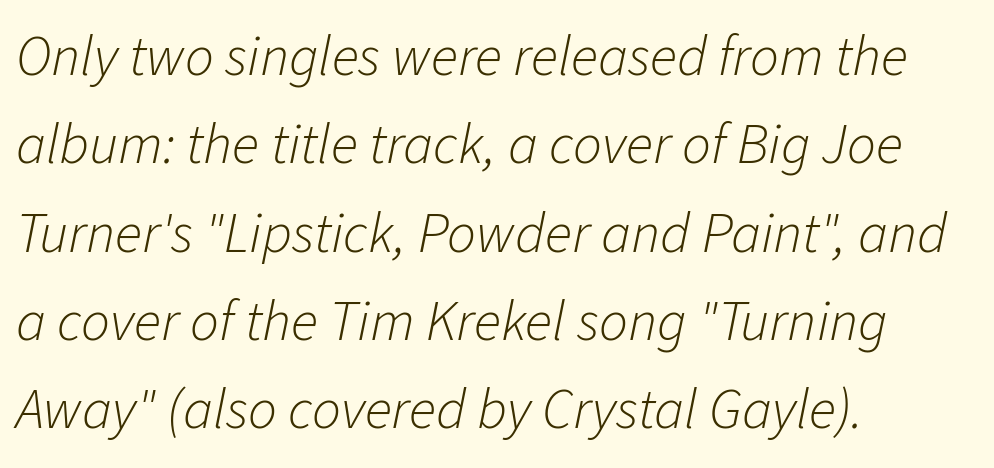
Q: Is the text bold? A: No.
Q: Is the text italic (slanted)? A: Yes, it leans right by about 11 degrees.
Q: Is the text underlined? A: No.
Q: How is the paragraph aligned? A: Left-aligned.
Q: Is the spacing between letters normal or unusually wide? A: Normal.
Q: Is the spacing between lines tight, normal or loose? A: Normal.
Q: Width (condensed, normal, or wide)? A: Normal.
Q: Stroke contrast? A: Low.
Q: x-height? A: Medium.
Q: Monospaced? A: No.
